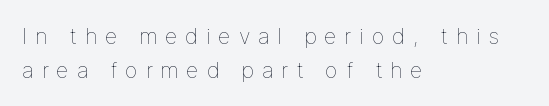
The image shows 22 px text type, upright; set left-aligned, normal line spacing (1.53x), unusually wide letter spacing (+0.35 em), not underlined.
